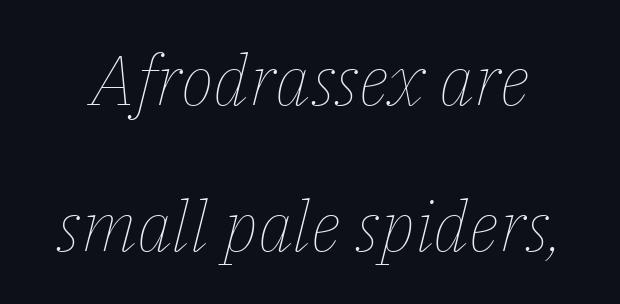
Q: Is the text bold? A: No.
Q: Is the text italic (slanted)? A: Yes, it leans right by about 14 degrees.
Q: Is the text underlined? A: No.
Q: Is the spacing between letters normal or unusually wide? A: Normal.
Q: Is the spacing between lines tight, normal or loose? A: Loose.
Q: Width (condensed, normal, or wide)? A: Normal.
Q: Stroke contrast? A: Low.
Q: x-height? A: Medium.
Q: Monospaced? A: No.
